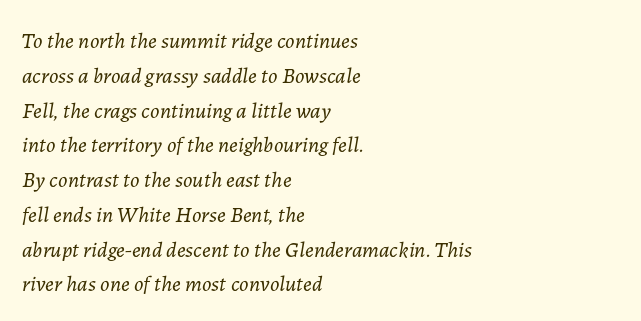
Q: Is the text bold? A: No.
Q: Is the text italic (slanted)? A: Yes, it leans right by about 7 degrees.
Q: Is the text underlined? A: No.
Q: How is the paragraph aligned? A: Left-aligned.
Q: Is the spacing between letters normal or unusually wide? A: Normal.
Q: Is the spacing between lines tight, normal or loose? A: Normal.
